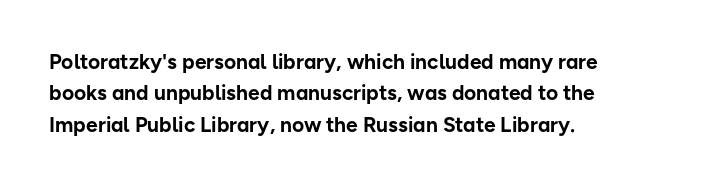
Q: Is the text bold? A: Yes.
Q: Is the text italic (slanted)? A: No, it is upright.
Q: Is the text underlined? A: No.
Q: How is the paragraph aligned? A: Left-aligned.
Q: Is the spacing between letters normal or unusually wide? A: Normal.
Q: Is the spacing between lines tight, normal or loose? A: Normal.
